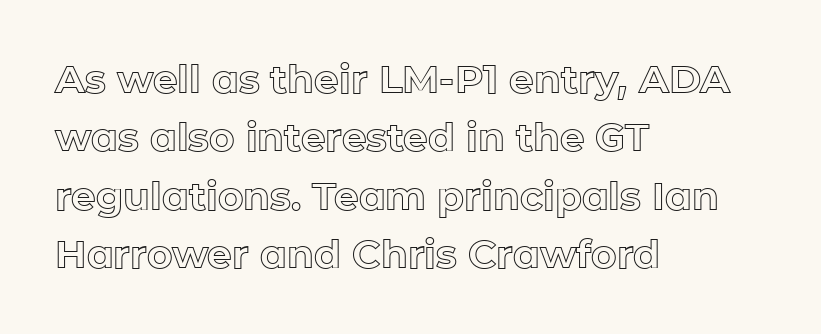
Q: Is the text italic (slanted)? A: No, it is upright.
Q: Is the text underlined? A: No.
Q: How is the paragraph aligned? A: Left-aligned.
Q: Is the spacing between letters normal or unusually wide? A: Normal.
Q: Is the spacing between lines tight, normal or loose? A: Normal.
Q: Width (condensed, normal, or wide)? A: Normal.
Q: x-height? A: Medium.
Q: Monospaced? A: No.
